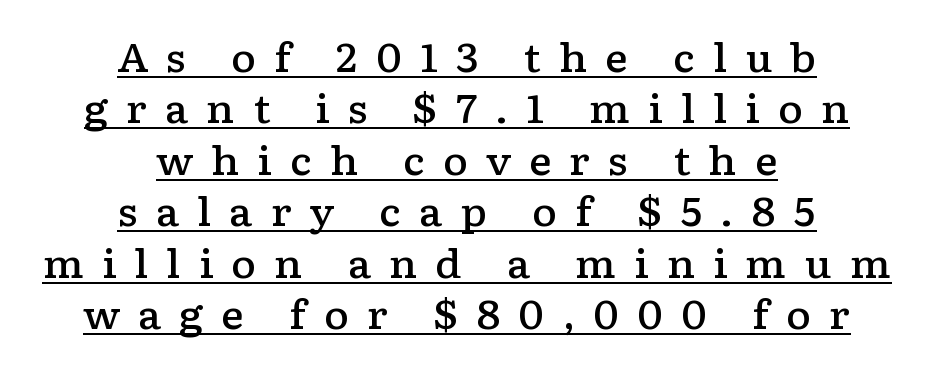
{"serif": "yes", "italic": "no", "bold": "semi", "weight": "semibold", "width": "wide", "stroke_contrast": "low", "x_height": "medium", "monospaced": "no", "underline": "yes", "align": "center", "line_spacing": "normal", "line_spacing_ratio": 1.32, "letter_spacing": "wide", "letter_spacing_em": 0.45, "glyph_px": 39}
